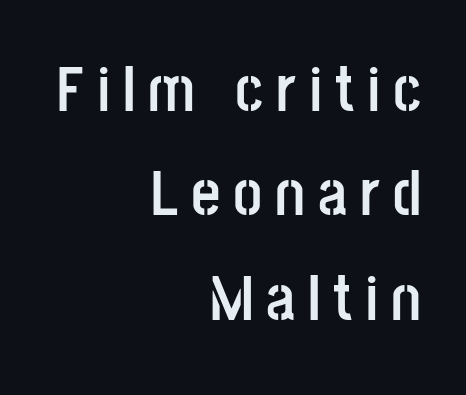
{"serif": "no", "italic": "no", "bold": "yes", "weight": "semibold", "width": "condensed", "stroke_contrast": "low", "x_height": "large", "monospaced": "no", "underline": "no", "align": "right", "line_spacing": "normal", "line_spacing_ratio": 1.63, "letter_spacing": "wide", "letter_spacing_em": 0.2, "glyph_px": 64}
